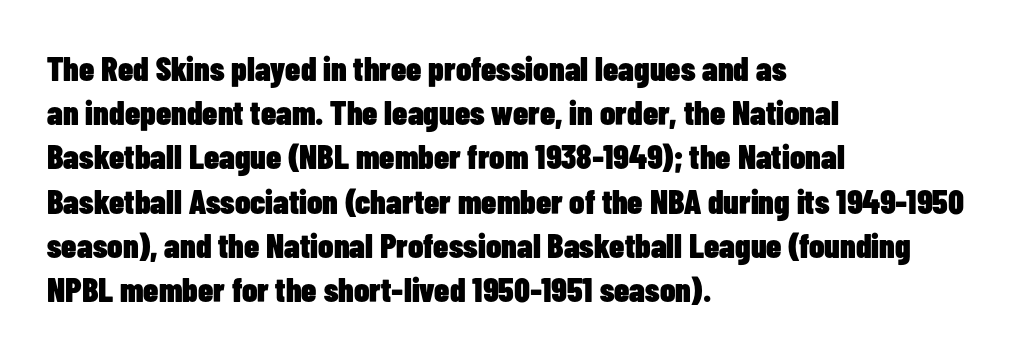
The image shows 34 px heavy, condensed sans-serif type, upright; set left-aligned, normal line spacing (1.3x), normal letter spacing, not underlined; low stroke contrast and a medium x-height.
